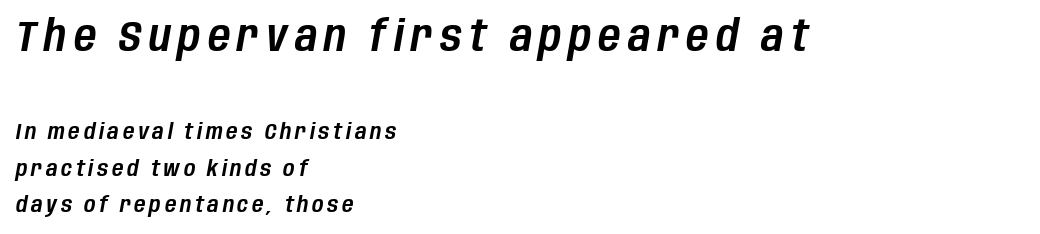
Large over small — that's the arrangement of the two blocks here. This sample has the flowing, uneven cadence of proportional lettering. One glance says typical: line gaps are just what's usual. The rendering anchors every line to the left-hand side. The passage shown leans; its letterforms are oblique.
